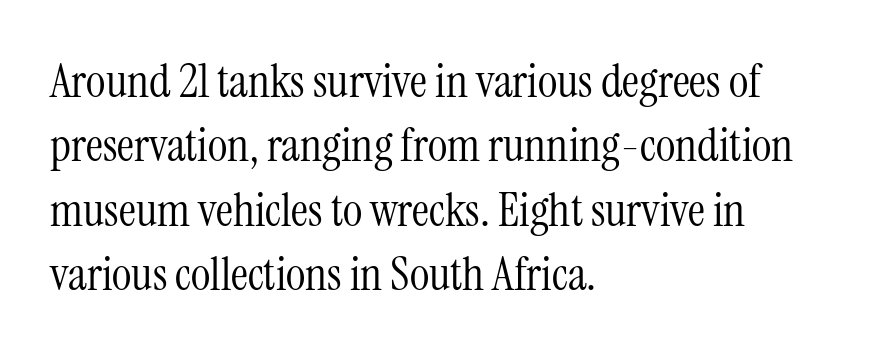
The image shows 47 px light, condensed serif type, upright; set left-aligned, normal line spacing (1.37x), normal letter spacing, not underlined; medium stroke contrast and a medium x-height.
